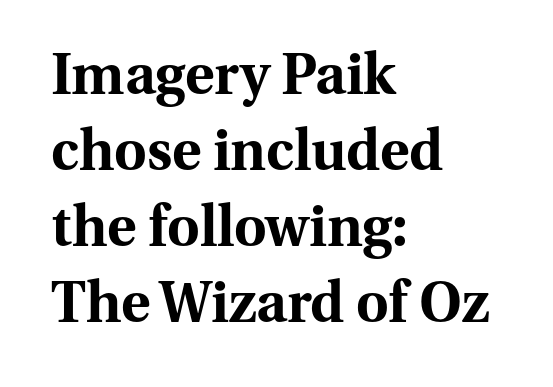
{"serif": "yes", "italic": "no", "bold": "yes", "weight": "bold", "width": "normal", "stroke_contrast": "medium", "x_height": "medium", "monospaced": "no", "underline": "no", "align": "left", "line_spacing": "normal", "line_spacing_ratio": 1.36, "letter_spacing": "normal", "letter_spacing_em": 0.0, "glyph_px": 56}
